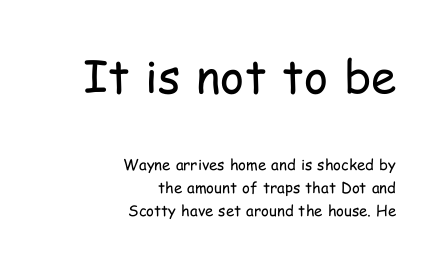
The image shows 46 px regular-weight, condensed sans-serif type, upright; set right-aligned, normal line spacing (1.56x), normal letter spacing, not underlined; the first (top) block is 3.07x larger; low stroke contrast and a medium x-height.
